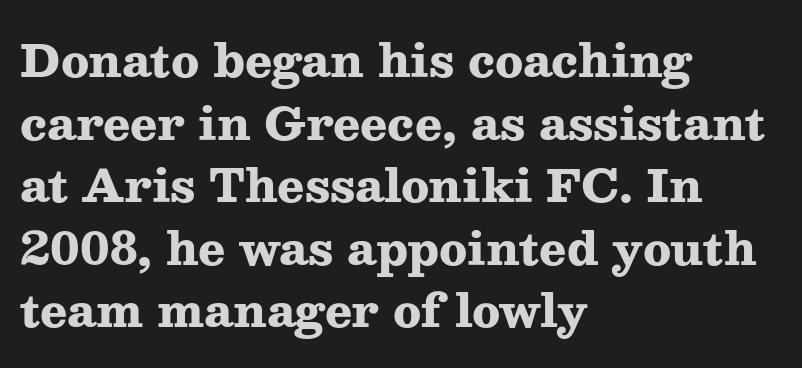
Notice how the stems are strictly vertical — no italics here. Letter spacing: default. Bare-footed words on every line. How heavy is the stroke? Heavy — this is a bold.
